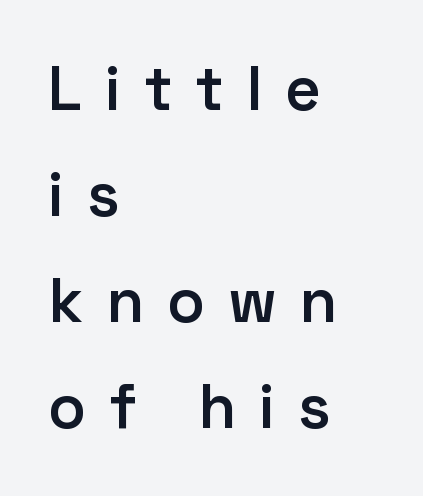
{"serif": "no", "italic": "no", "bold": "semi", "weight": "semibold", "width": "normal", "stroke_contrast": "low", "x_height": "medium", "monospaced": "no", "underline": "no", "align": "left", "line_spacing_ratio": 1.71, "letter_spacing": "wide", "letter_spacing_em": 0.37, "glyph_px": 62}
